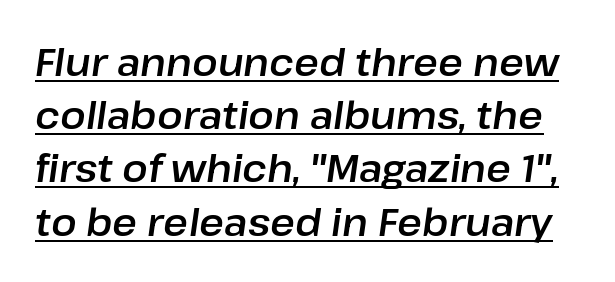
{"italic": "yes", "lean": "right", "slant_degrees": 8, "width": "normal", "stroke_contrast": "low", "x_height": "medium", "monospaced": "no", "underline": "yes", "line_spacing": "normal", "line_spacing_ratio": 1.4, "letter_spacing": "normal", "letter_spacing_em": 0.0, "glyph_px": 38}
